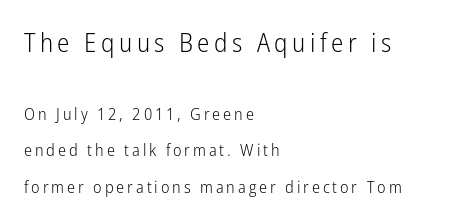
Between these two stacked blocks, the higher one wins on size. Italic: no, the glyphs are upright roman. Nobody drew a line under any word here. The font is comparable to plain body text, perhaps lighter. The paragraph shown leans on its left margin. Successive baselines arrive slowly, with a big drop between each.
